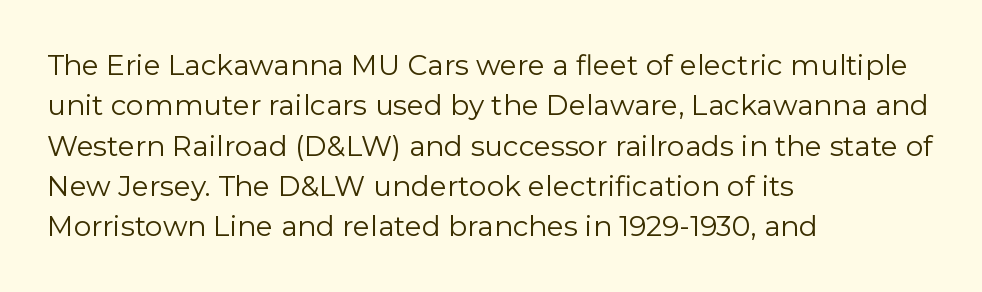
This sample is left-justified, so line endings fall wherever the words run out. Tracking value appears to be zero — textbook default spacing. Serifs: no, the terminals of the letterforms are clean. A light-to-regular cut is what we see here. The letters advance in unequal steps, a hallmark of proportional type.
